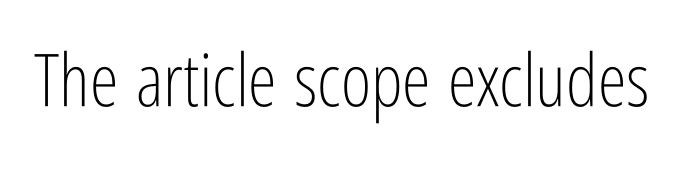
Compared with typical body copy, the letter spacing here is the same. The typography opts for an upright posture over an oblique one. Only glyphs here, with clear space below each row. The face used here is proportionally spaced, like ordinary book or web type. Weight: regular or lighter. Letterform terminals end flat and unadorned throughout the passage.
